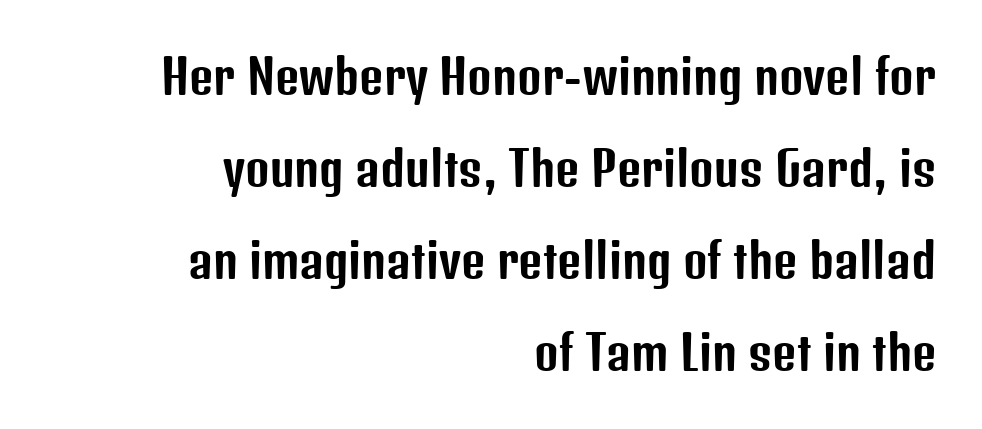
Is this a fixed-width face? No — the glyphs have proportional, varying widths. Serif or sans? Sans — the stroke terminals are bare. All the whitespace from short lines collects on the left. Compared with typical paragraphs, the rows here are farther apart.
